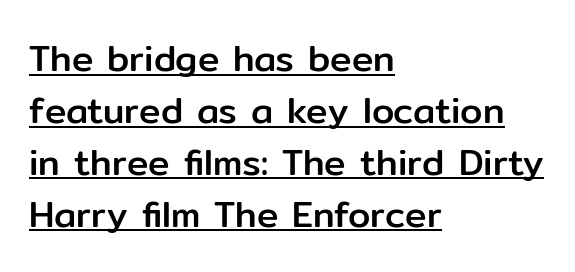
Baseline-to-baseline distance is the conventional proportion of letter height. Think of a printed novel: that variable character pitch is what you see here. These lines were composed using upright roman letters. Horizontally, the lines are justified to the leading edge only. Characters follow at the spacing the type designer built in. Underlining? Definitely there.
